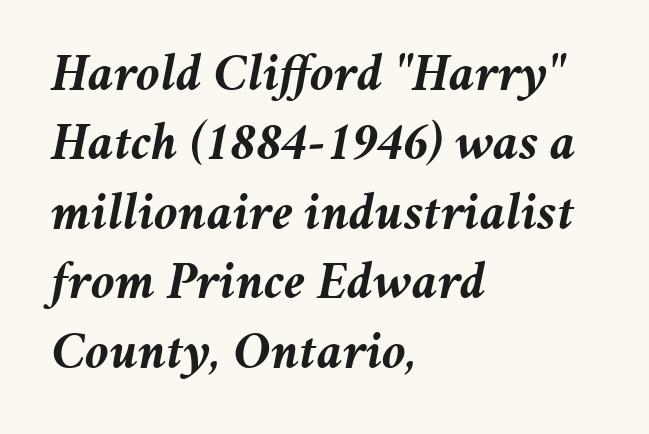
Bare-footed words on every line. The text block is weighted toward the left margin, trailing off unevenly rightward. You could not count columns in this text — the font is proportionally spaced. The face used here is rendered with its standard letterfit. The typesetting leans heavy: a genuine bold. These lines were composed using italics.
